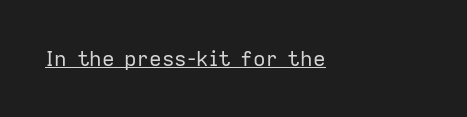
{"italic": "no", "bold": "no", "underline": "yes", "align": "left", "letter_spacing": "normal", "letter_spacing_em": 0.0, "glyph_px": 21}
